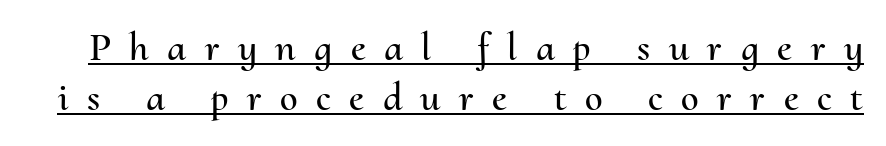
{"italic": "no", "width": "normal", "stroke_contrast": "medium", "x_height": "small", "monospaced": "no", "underline": "yes", "line_spacing": "normal", "line_spacing_ratio": 1.26, "letter_spacing": "wide", "letter_spacing_em": 0.46, "glyph_px": 40}
